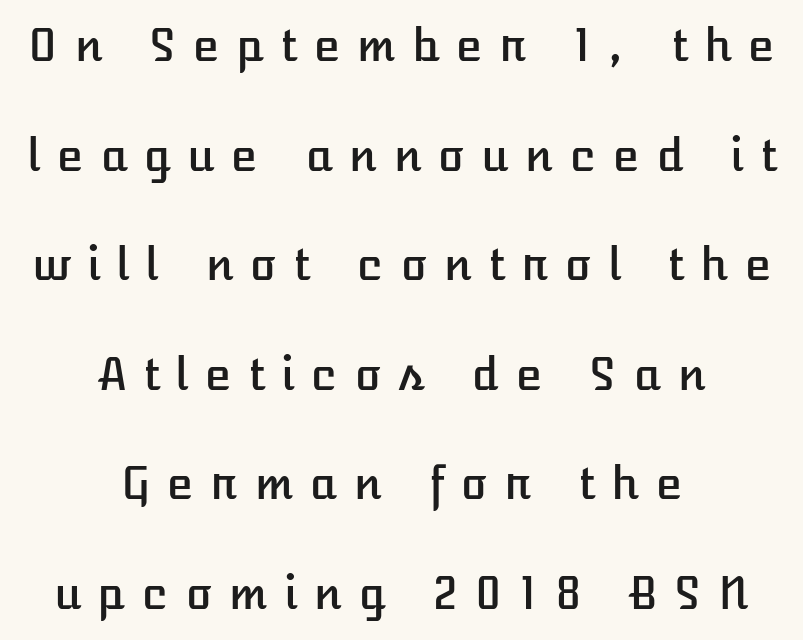
The image shows 44 px text type, upright; set centered, loose line spacing (2.49x), unusually wide letter spacing (+0.37 em), not underlined; low stroke contrast and a medium x-height.
